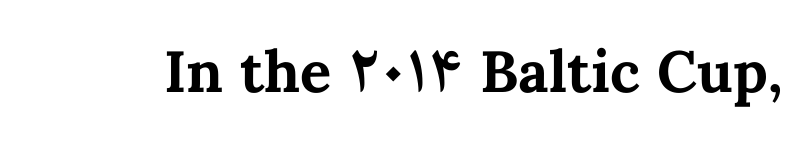
The image shows 58 px bold type, upright; set normal letter spacing, not underlined; medium stroke contrast and a medium x-height.
